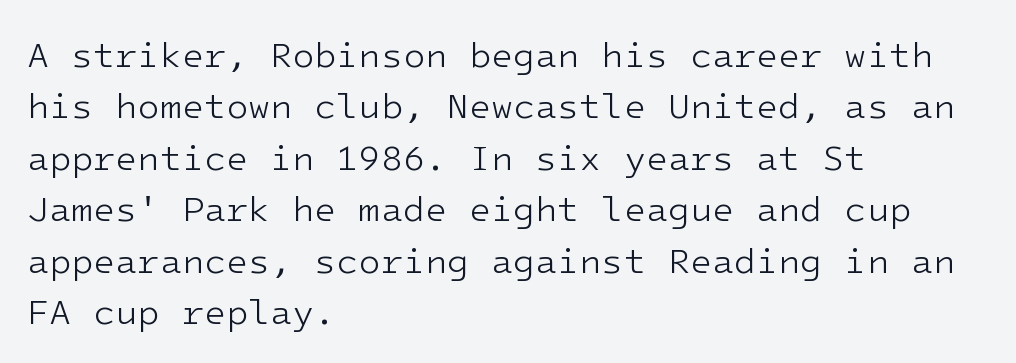
Q: Is the text bold? A: No.
Q: Is the text italic (slanted)? A: No, it is upright.
Q: Is the typeface a serif or a sans-serif typeface? A: Sans-serif.
Q: Is the text underlined? A: No.
Q: How is the paragraph aligned? A: Left-aligned.
Q: Is the spacing between letters normal or unusually wide? A: Normal.
Q: Is the spacing between lines tight, normal or loose? A: Normal.
Q: Width (condensed, normal, or wide)? A: Normal.
Q: Stroke contrast? A: Low.
Q: x-height? A: Medium.
